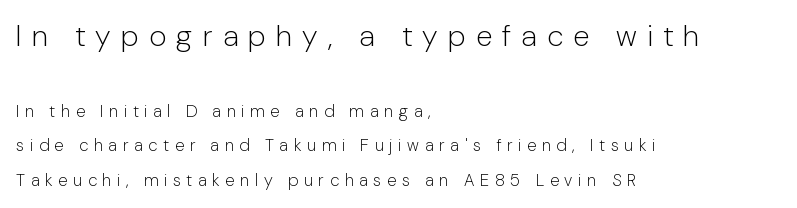
The image shows 30 px light sans-serif type, upright; set left-aligned, loose line spacing (2.01x), unusually wide letter spacing (+0.34 em), not underlined; the first (top) block is 1.76x larger; low stroke contrast and a medium x-height.
